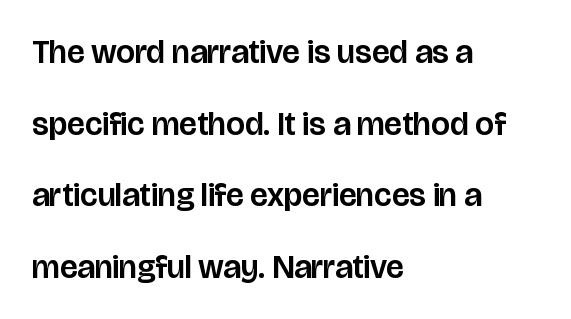
Bare-footed words on every line. This is sans-serif lettering, the kind often seen on screens and signage. The setting favours the left margin, as ordinary paragraphs usually do. Each word holds together tightly as a unit, with standard inter-letter gaps.
